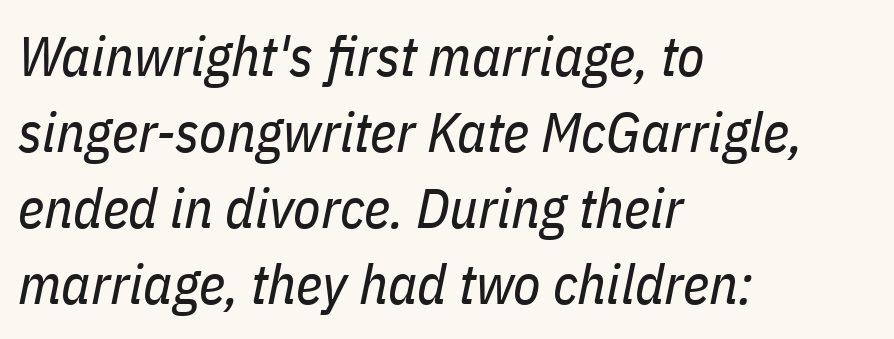
{"italic": "yes", "lean": "right", "slant_degrees": 11, "bold": "no", "weight": "regular", "width": "condensed", "stroke_contrast": "low", "x_height": "medium", "monospaced": "no", "underline": "no", "align": "left", "line_spacing": "normal", "line_spacing_ratio": 1.36, "letter_spacing": "normal", "letter_spacing_em": 0.0, "glyph_px": 56}
